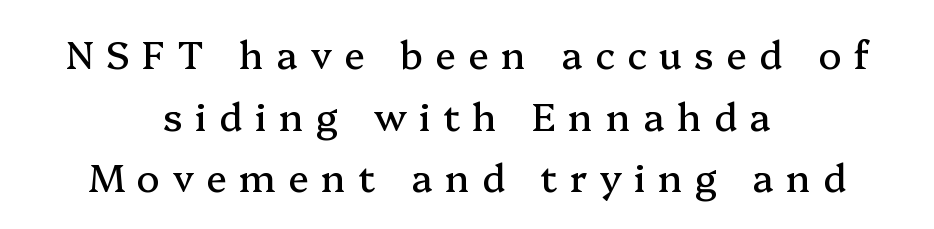
You can tell from the footed stems that serif type was used. The vertical gap from one line to the next is medium. The passage shown is not underscored anywhere. In terms of letterspacing, this is a distinctly airy, spread setting. Nope, not italic — everything's standing straight.
